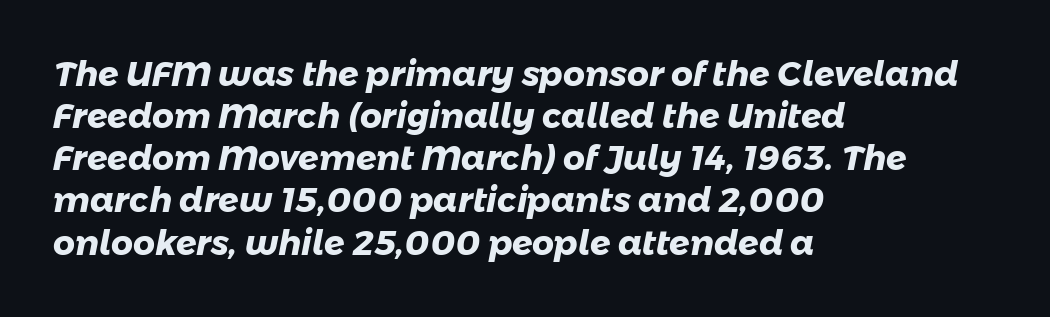
Q: Is the text bold? A: Yes.
Q: Is the typeface a serif or a sans-serif typeface? A: Sans-serif.
Q: Is the text underlined? A: No.
Q: How is the paragraph aligned? A: Left-aligned.
Q: Is the spacing between letters normal or unusually wide? A: Normal.
Q: Width (condensed, normal, or wide)? A: Normal.
Q: Stroke contrast? A: Low.
Q: x-height? A: Medium.
Q: Monospaced? A: No.
